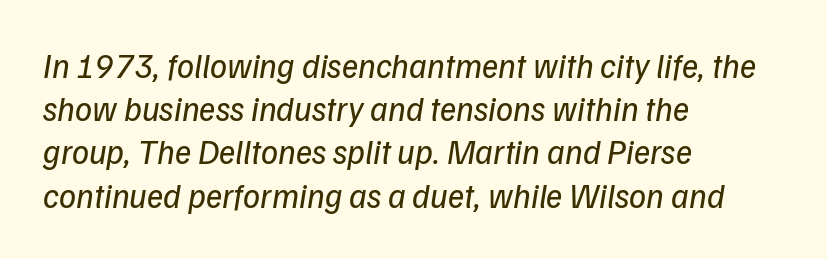
Nobody drew a line under any word here. Compared with ordinary roman type, these characters are visibly tilted. Honestly, the letter spacing is just normal — you wouldn't notice it. The face used here is proportionally spaced, like ordinary book or web type. Honestly, the row spacing looks completely unremarkable.
